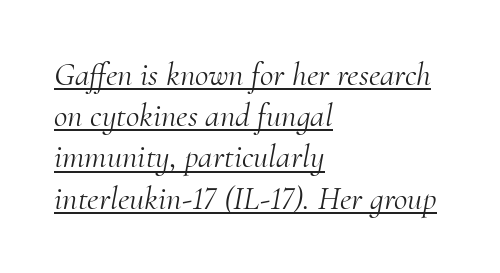
The image shows 33 px light serif type, italic (leaning right); set left-aligned, normal line spacing (1.25x), normal letter spacing, underlined; medium stroke contrast and a small x-height.
